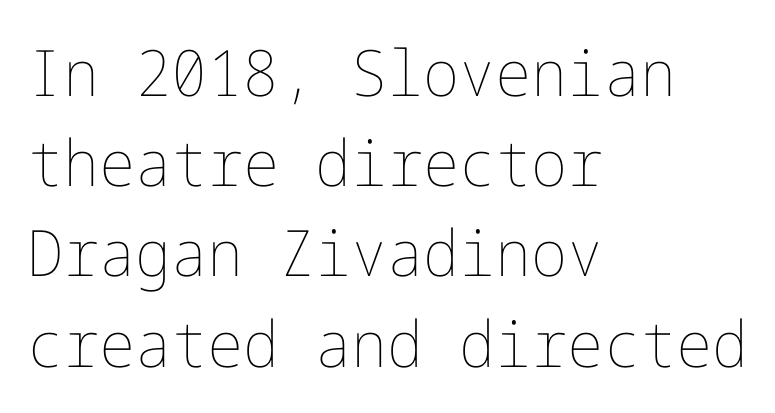
{"italic": "no", "bold": "no", "weight": "thin", "width": "normal", "stroke_contrast": "low", "x_height": "medium", "underline": "no", "align": "left", "line_spacing": "normal", "line_spacing_ratio": 1.41, "letter_spacing": "normal", "letter_spacing_em": 0.0, "glyph_px": 64}
